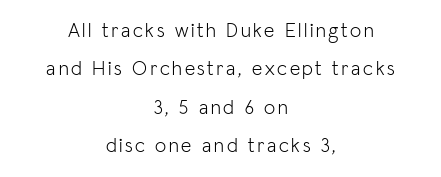
Stroke mass is kept to a normal reading level or below. Leftover space on each line is divided equally before and after the words. The area under the type is left untouched. Quick note: not italic, upright. The passage shown stacks its lines with a broad gap.
